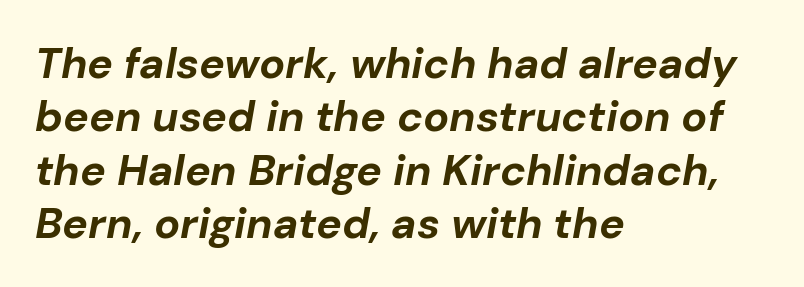
The setting favours the left margin, as ordinary paragraphs usually do. Observe the ordinary spacing: letters are neighbours, not strangers. The specimen reads as italic at a glance. Just letters on the line, the space beneath them empty. The letters advance in unequal steps, a hallmark of proportional type. These words are printed bold, with thick strokes throughout.
